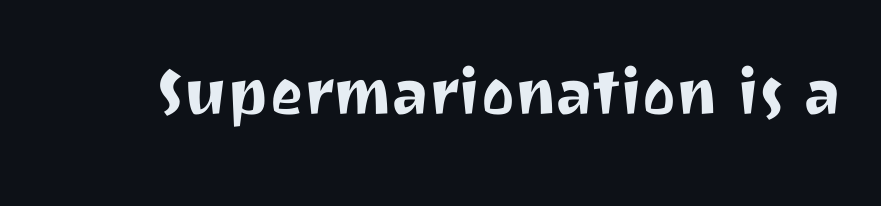
{"serif": "no", "italic": "no", "width": "normal", "stroke_contrast": "medium", "x_height": "medium", "monospaced": "no", "underline": "no", "letter_spacing": "normal", "letter_spacing_em": 0.0, "glyph_px": 79}
